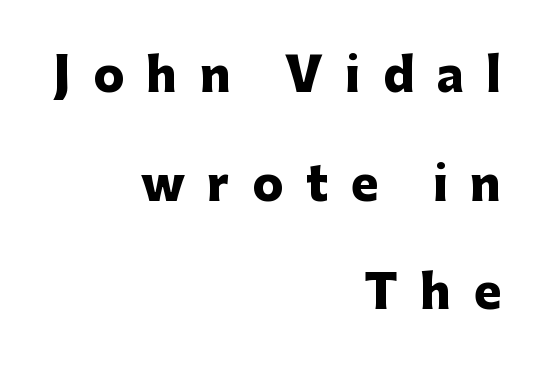
Q: Is the text bold? A: Yes.
Q: Is the text italic (slanted)? A: No, it is upright.
Q: Is the typeface a serif or a sans-serif typeface? A: Sans-serif.
Q: Is the text underlined? A: No.
Q: How is the paragraph aligned? A: Right-aligned.
Q: Is the spacing between letters normal or unusually wide? A: Unusually wide.
Q: Is the spacing between lines tight, normal or loose? A: Loose.
Q: Width (condensed, normal, or wide)? A: Normal.
Q: Stroke contrast? A: Low.
Q: x-height? A: Medium.
Q: Monospaced? A: No.
